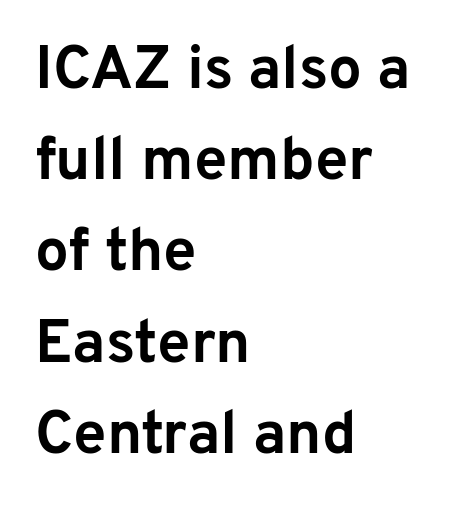
Q: Is the text bold? A: Yes.
Q: Is the text italic (slanted)? A: No, it is upright.
Q: Is the typeface a serif or a sans-serif typeface? A: Sans-serif.
Q: Is the text underlined? A: No.
Q: How is the paragraph aligned? A: Left-aligned.
Q: Is the spacing between letters normal or unusually wide? A: Normal.
Q: Is the spacing between lines tight, normal or loose? A: Normal.
Q: Width (condensed, normal, or wide)? A: Normal.
Q: Stroke contrast? A: Low.
Q: x-height? A: Medium.
Q: Monospaced? A: No.
